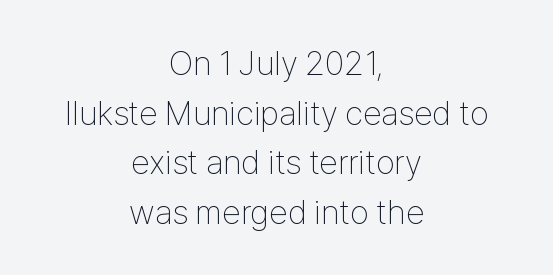
{"serif": "no", "italic": "no", "bold": "no", "weight": "thin", "width": "condensed", "stroke_contrast": "low", "x_height": "medium", "monospaced": "no", "underline": "no", "align": "center", "line_spacing": "normal", "line_spacing_ratio": 1.46, "letter_spacing": "normal", "letter_spacing_em": 0.0, "glyph_px": 34}
